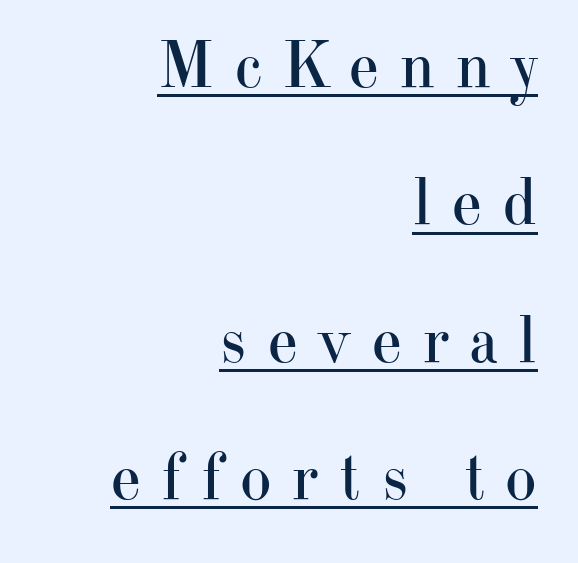
The image shows 67 px regular-weight serif type, upright; set right-aligned, loose line spacing (2.05x), unusually wide letter spacing (+0.29 em), underlined; high stroke contrast and a small x-height.
